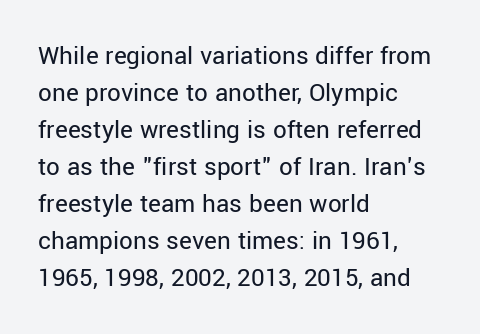
Q: Is the text bold? A: No.
Q: Is the text italic (slanted)? A: No, it is upright.
Q: Is the text underlined? A: No.
Q: How is the paragraph aligned? A: Left-aligned.
Q: Is the spacing between letters normal or unusually wide? A: Normal.
Q: Is the spacing between lines tight, normal or loose? A: Normal.
